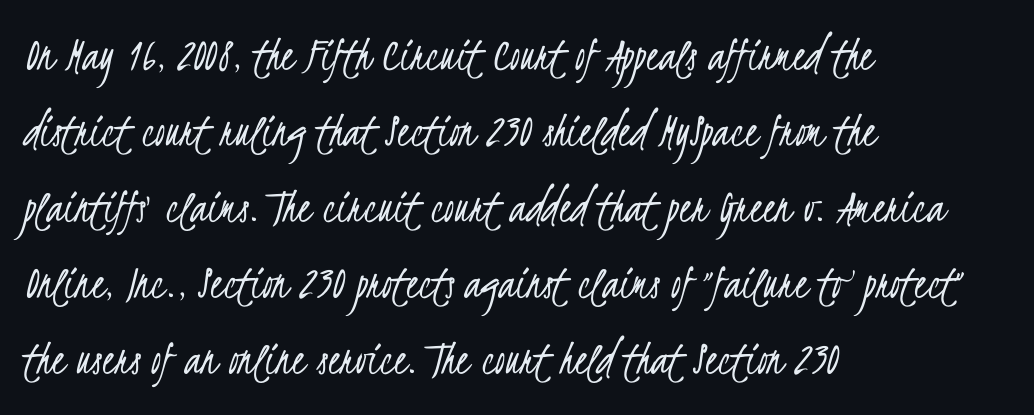
Q: Is the text bold? A: No.
Q: Is the typeface a serif or a sans-serif typeface? A: Sans-serif.
Q: Is the text underlined? A: No.
Q: How is the paragraph aligned? A: Left-aligned.
Q: Is the spacing between letters normal or unusually wide? A: Normal.
Q: Is the spacing between lines tight, normal or loose? A: Normal.
Q: Width (condensed, normal, or wide)? A: Condensed.
Q: Stroke contrast? A: Low.
Q: x-height? A: Small.
Q: Monospaced? A: No.
